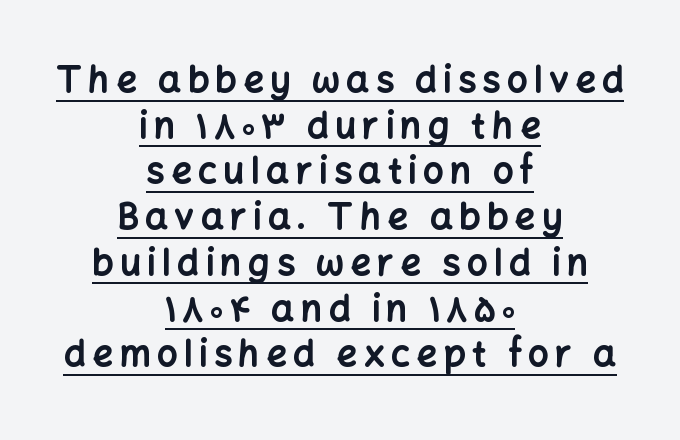
The image shows 36 px bold sans-serif type, upright; set centered, normal line spacing (1.27x), underlined; low stroke contrast and a medium x-height.
